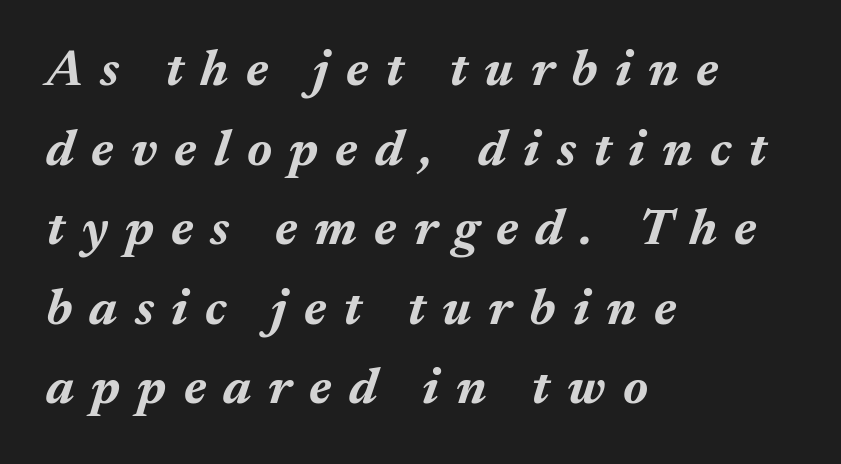
The image shows 52 px bold type, italic (leaning right); set left-aligned, normal line spacing (1.53x), unusually wide letter spacing (+0.33 em), not underlined; medium stroke contrast and a medium x-height.
